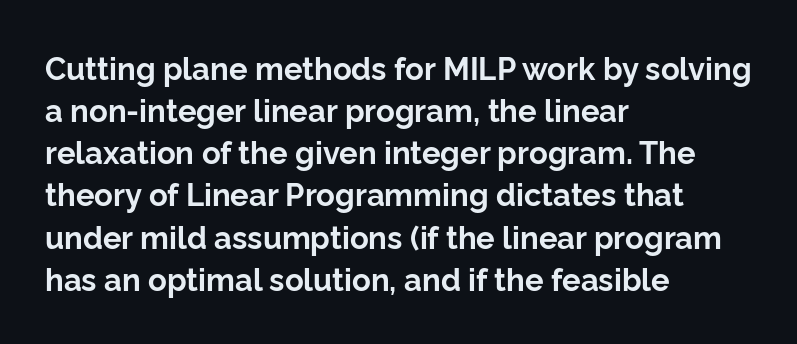
{"serif": "no", "italic": "no", "bold": "yes", "weight": "bold", "width": "normal", "stroke_contrast": "low", "x_height": "medium", "monospaced": "no", "underline": "no", "align": "left", "line_spacing": "normal", "line_spacing_ratio": 1.36, "letter_spacing": "normal", "letter_spacing_em": 0.0, "glyph_px": 31}
